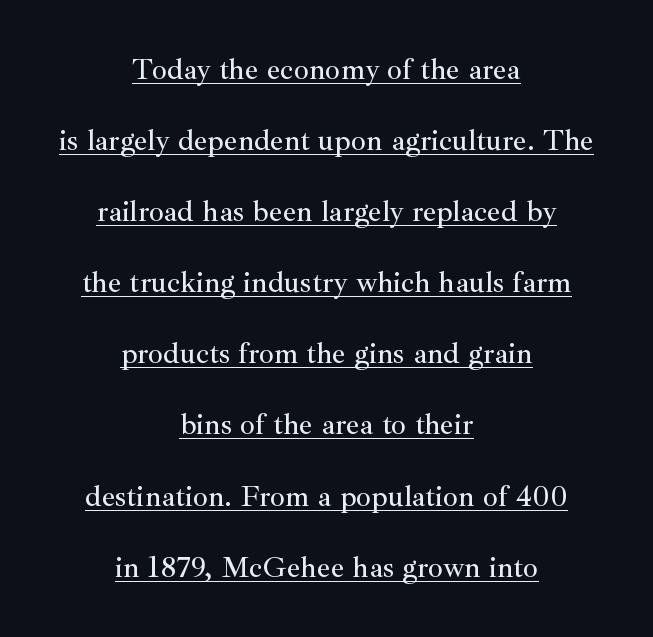
Q: Is the text italic (slanted)? A: No, it is upright.
Q: Is the typeface a serif or a sans-serif typeface? A: Serif.
Q: Is the text underlined? A: Yes.
Q: How is the paragraph aligned? A: Centered.
Q: Is the spacing between letters normal or unusually wide? A: Normal.
Q: Is the spacing between lines tight, normal or loose? A: Loose.
Q: Width (condensed, normal, or wide)? A: Normal.
Q: Stroke contrast? A: Medium.
Q: x-height? A: Small.
Q: Monospaced? A: No.
